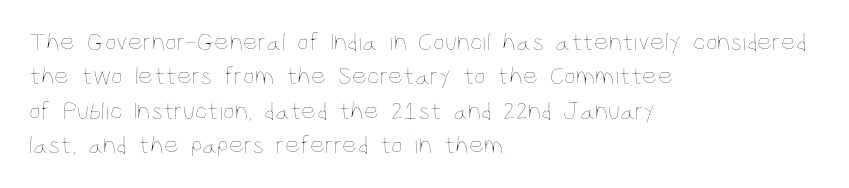
The image shows 26 px text type, upright; set left-aligned, normal line spacing (1.32x), normal letter spacing, not underlined.
